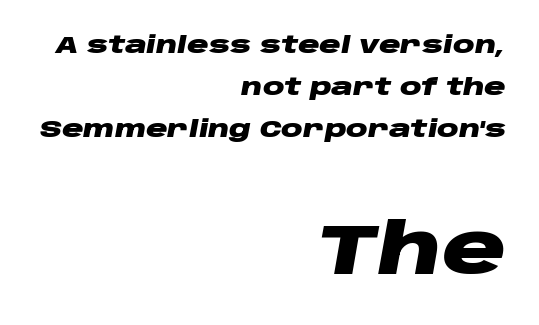
Q: Is the text bold? A: Yes.
Q: Is the text italic (slanted)? A: Yes, it leans right by about 10 degrees.
Q: Is the text underlined? A: No.
Q: How is the paragraph aligned? A: Right-aligned.
Q: Is the spacing between letters normal or unusually wide? A: Normal.
Q: Which block of text is set in a larger size, the first (top) or the second (bottom)? A: The second (bottom) one.
Q: Width (condensed, normal, or wide)? A: Wide.
Q: Stroke contrast? A: Low.
Q: x-height? A: Large.
Q: Monospaced? A: No.
